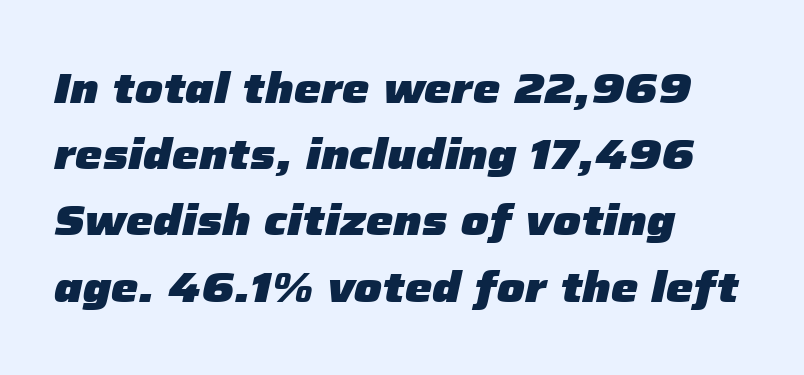
The rag falls on the right side of this text block. Horizontal bands of white between lines are of average thickness. The face used here is proportionally spaced, like ordinary book or web type. Glyph-to-glyph distance matches everyday printed text. Anything drawn beneath the words? Only blank space. Strokes here are thick enough to call this a true bold.
